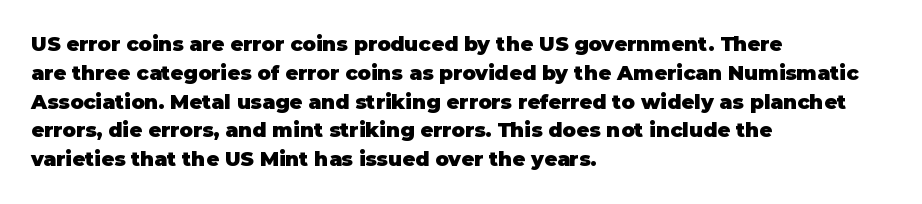
{"italic": "no", "bold": "yes", "underline": "no", "align": "left", "line_spacing": "normal", "line_spacing_ratio": 1.44, "letter_spacing": "normal", "letter_spacing_em": 0.0, "glyph_px": 20}
